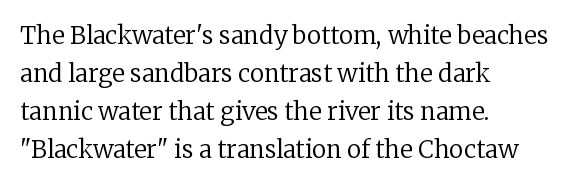
The image shows 24 px text type, upright; set left-aligned, normal line spacing (1.59x), normal letter spacing, not underlined.
